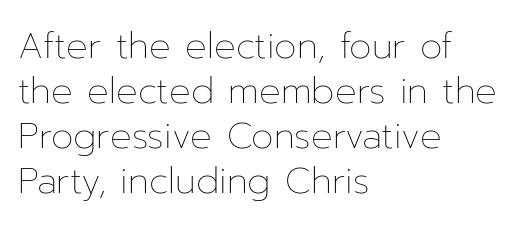
Q: Is the text bold? A: No.
Q: Is the text italic (slanted)? A: No, it is upright.
Q: Is the text underlined? A: No.
Q: How is the paragraph aligned? A: Left-aligned.
Q: Is the spacing between letters normal or unusually wide? A: Normal.
Q: Is the spacing between lines tight, normal or loose? A: Normal.
Q: Width (condensed, normal, or wide)? A: Normal.
Q: Stroke contrast? A: Low.
Q: x-height? A: Medium.
Q: Monospaced? A: No.
